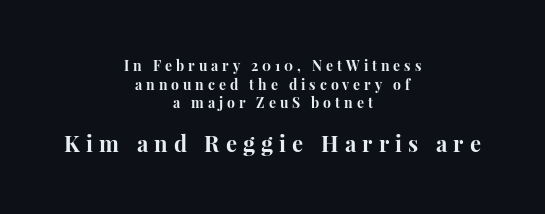
Q: Is the text bold? A: Yes.
Q: Is the text italic (slanted)? A: No, it is upright.
Q: Is the text underlined? A: No.
Q: How is the paragraph aligned? A: Centered.
Q: Is the spacing between letters normal or unusually wide? A: Unusually wide.
Q: Is the spacing between lines tight, normal or loose? A: Normal.
Q: Which block of text is set in a larger size, the first (top) or the second (bottom)? A: The second (bottom) one.
